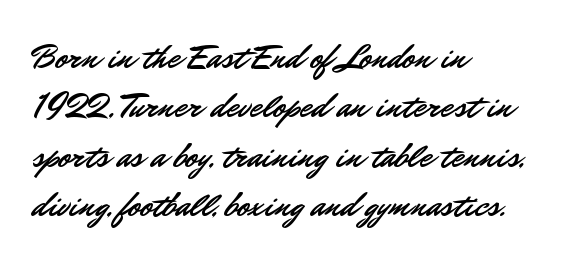
Here the designer chose a conventional face with non-uniform glyph widths. Only glyphs here, with clear space below each row. The vertical gap from one line to the next is medium.
